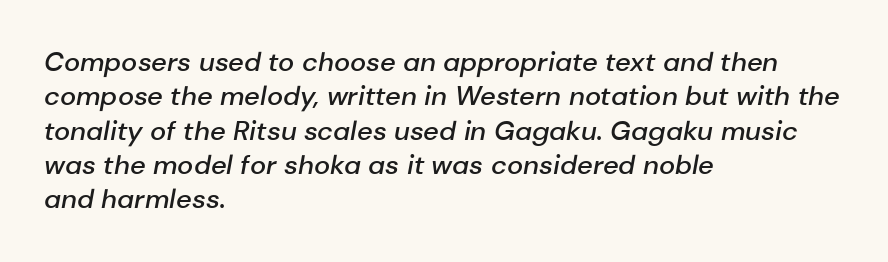
{"italic": "yes", "lean": "right", "slant_degrees": 10, "bold": "semi", "underline": "no", "align": "left", "line_spacing": "normal", "line_spacing_ratio": 1.27, "letter_spacing": "normal", "letter_spacing_em": 0.0, "glyph_px": 27}
